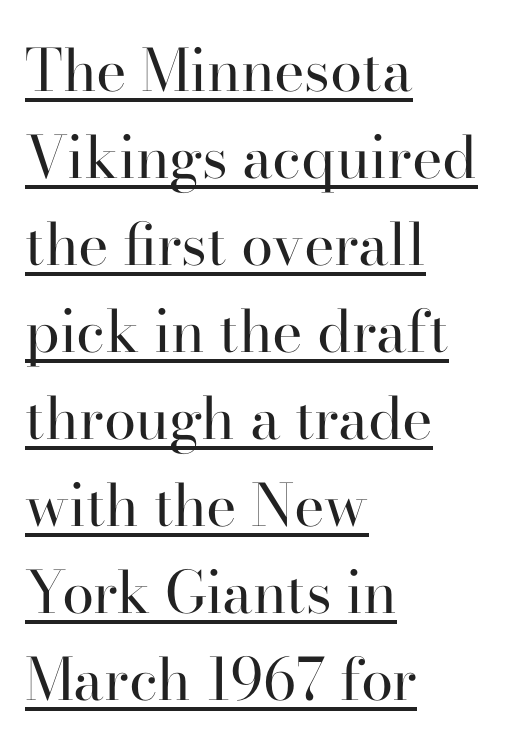
The image shows 58 px regular-weight serif type, upright; set left-aligned, normal line spacing (1.5x), normal letter spacing, underlined; high stroke contrast and a small x-height.
